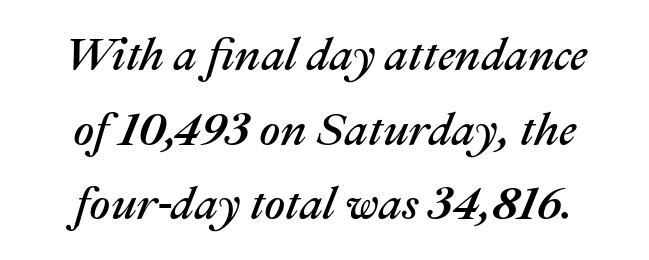
{"italic": "yes", "lean": "right", "slant_degrees": 22, "width": "normal", "stroke_contrast": "medium", "x_height": "medium", "monospaced": "no", "underline": "no", "align": "center", "line_spacing": "normal", "line_spacing_ratio": 1.62, "letter_spacing": "normal", "letter_spacing_em": 0.0, "glyph_px": 46}
